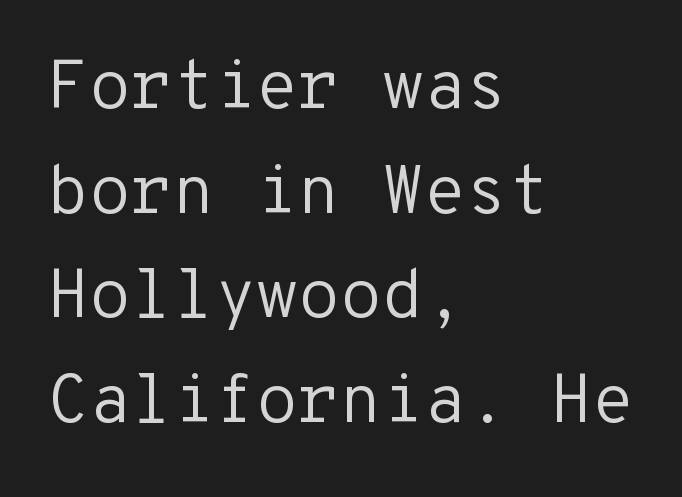
Q: Is the text bold? A: No.
Q: Is the text italic (slanted)? A: No, it is upright.
Q: Is the typeface a serif or a sans-serif typeface? A: Sans-serif.
Q: Is the text underlined? A: No.
Q: How is the paragraph aligned? A: Left-aligned.
Q: Is the spacing between letters normal or unusually wide? A: Normal.
Q: Is the spacing between lines tight, normal or loose? A: Normal.
Q: Width (condensed, normal, or wide)? A: Normal.
Q: Stroke contrast? A: Low.
Q: x-height? A: Medium.
Q: Monospaced? A: Yes.
